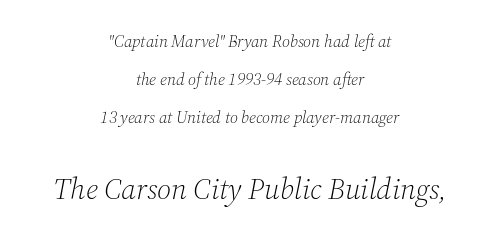
Little horizontal feet cap the strokes, marking this as serif type. The space beneath each line is pristine and unruled. Observe the lean: these are italic letterforms. Summary of weight: not heavy and not bold. Does extra space separate the letters? No, they use regular spacing. Does the bottom block carry the larger type? Yes, it does.
